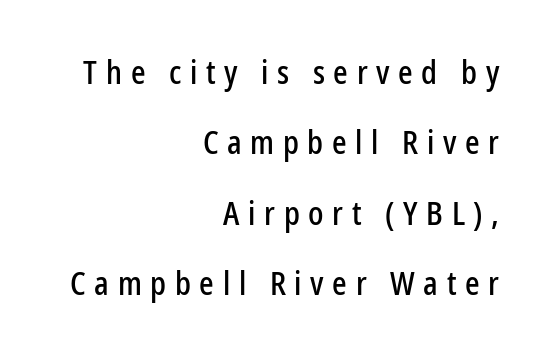
The image shows 32 px condensed sans-serif type, upright; set right-aligned, loose line spacing (2.2x), unusually wide letter spacing (+0.27 em), not underlined; low stroke contrast and a medium x-height.
